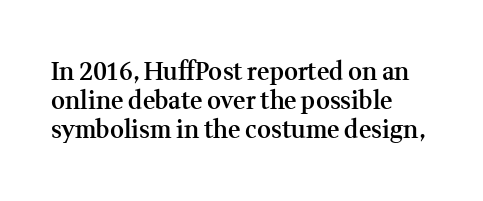
The image shows 24 px text type, upright; set left-aligned, line spacing 1.21x, normal letter spacing, not underlined.
